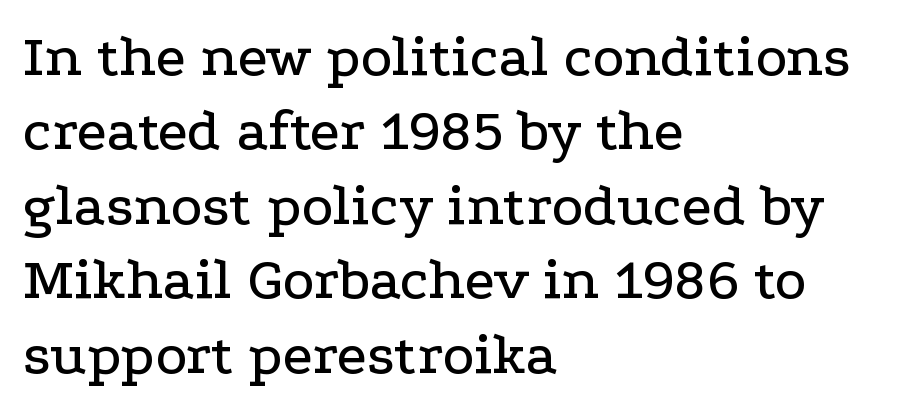
The passage shown is typed in a proportional face where columns would drift. Old-style or modern, the face here clearly has serifs. There is no visible air inserted between adjacent glyphs. Anything drawn beneath the words? Only blank space. Ordinary non-slanted type is in use. The text block is weighted toward the left margin, trailing off unevenly rightward.
